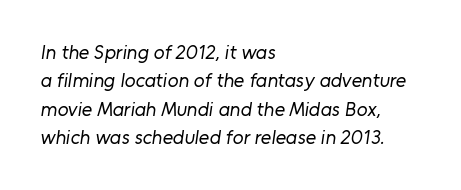
Short and long lines alike share a common starting point at left. Between one letter and the next there's only the usual sliver of space. Compared with typical paragraphs, the rows here are spaced about the same. Decoration check: the copy has no underline. No letter is thick-stroked: the sample isn't bold.
